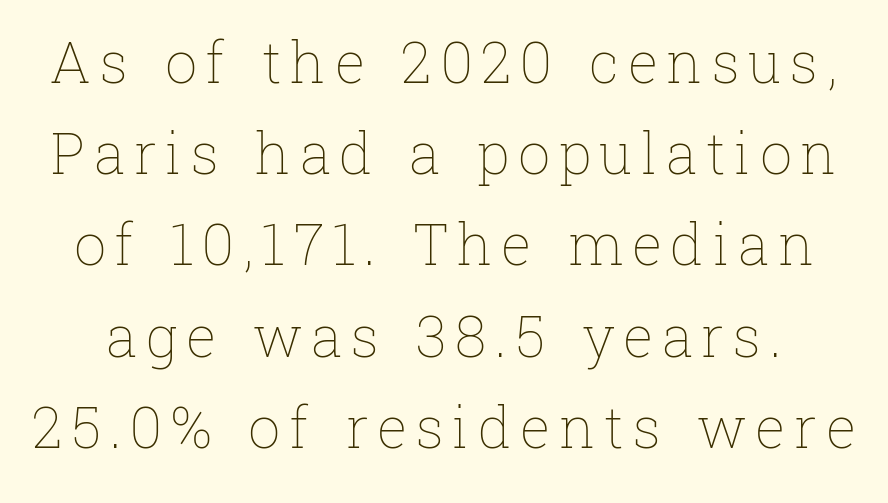
{"italic": "no", "bold": "no", "weight": "thin", "width": "normal", "stroke_contrast": "low", "x_height": "medium", "monospaced": "no", "underline": "no", "line_spacing": "normal", "line_spacing_ratio": 1.6, "glyph_px": 57}
